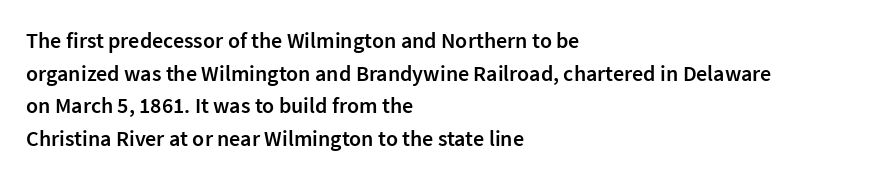
{"italic": "no", "bold": "semi", "underline": "no", "align": "left", "line_spacing": "normal", "line_spacing_ratio": 1.48, "letter_spacing": "normal", "letter_spacing_em": 0.0, "glyph_px": 22}
